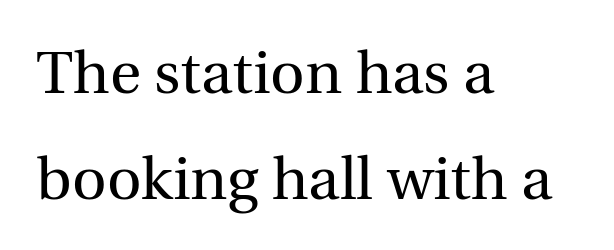
Q: Is the text bold? A: No.
Q: Is the text italic (slanted)? A: No, it is upright.
Q: Is the typeface a serif or a sans-serif typeface? A: Serif.
Q: Is the text underlined? A: No.
Q: How is the paragraph aligned? A: Left-aligned.
Q: Is the spacing between letters normal or unusually wide? A: Normal.
Q: Width (condensed, normal, or wide)? A: Normal.
Q: x-height? A: Medium.
Q: Monospaced? A: No.
